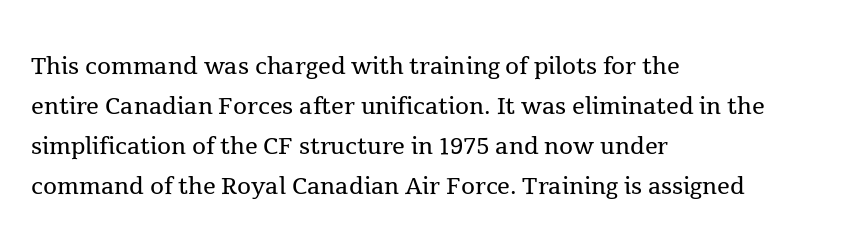
The letterforms sit at book weight or below. Visually the block forms a straight wall on the left and a jagged coastline on the right. Words float on clear page, feet unadorned. In terms of letterform style, serifs are clearly present.
